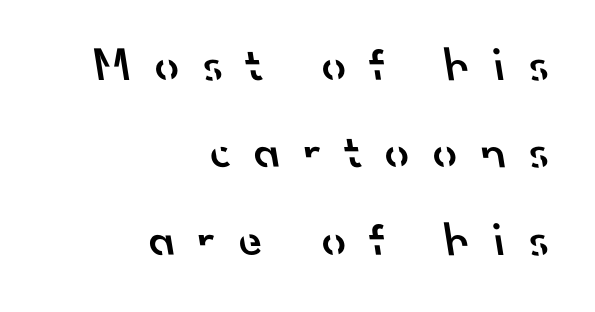
Inter-character spacing is expanded well beyond the font's built-in metrics. Typographic density is moderately raised because the face is semibold. The passage shown is not underscored anywhere. To sum up the face: it is a sans, with no serifs. Notice how the passage keeps a crisp vertical edge on the right only. The letters advance in unequal steps, a hallmark of proportional type.
